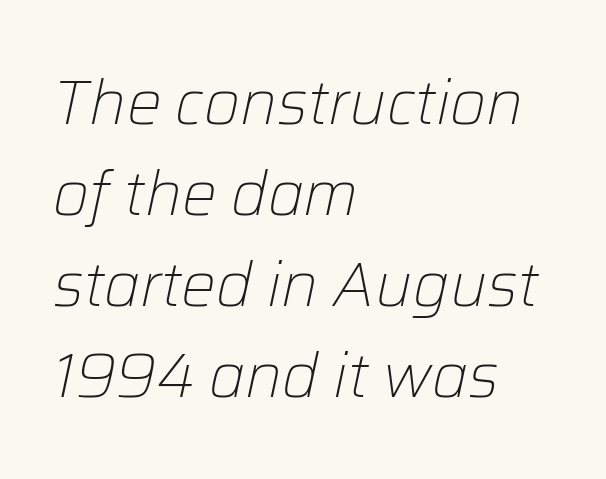
Teacher's note: observe the even left margin — that is flush-left alignment. Leading: standard. This rendering features lettering with no underline. Stem width sits at or under what a default text font uses.
